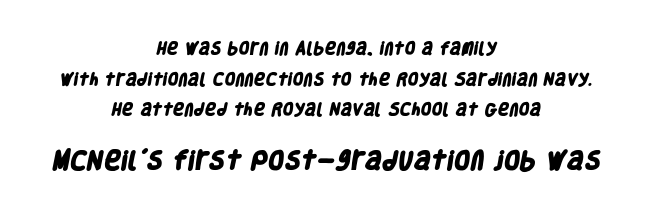
{"bold": "yes", "underline": "no", "align": "center", "line_spacing": "loose", "line_spacing_ratio": 2.19, "letter_spacing": "normal", "letter_spacing_em": 0.0, "larger_block": "second", "size_ratio": 1.5, "glyph_px": 21}
